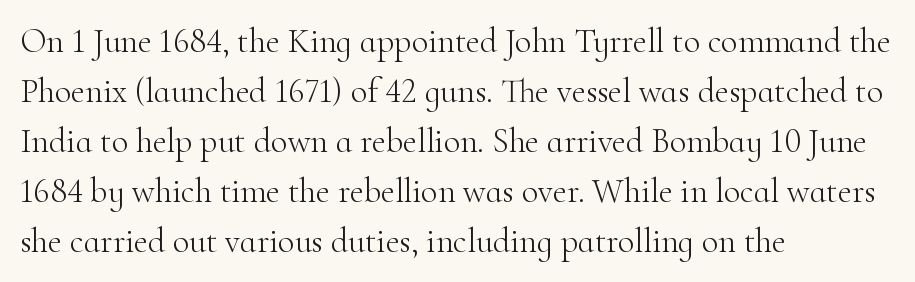
{"serif": "yes", "italic": "no", "bold": "no", "weight": "light", "width": "normal", "stroke_contrast": "high", "x_height": "small", "monospaced": "no", "underline": "no", "align": "left", "line_spacing": "normal", "line_spacing_ratio": 1.47, "letter_spacing": "normal", "letter_spacing_em": 0.0, "glyph_px": 34}
